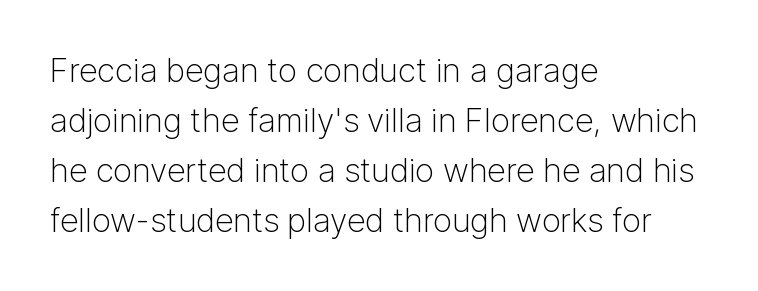
Underlining? Definitely not there. Spacing verdict: proportional, widths tailored to each character. Posture: vertical. Does the type have serifs? No, each stem ends abruptly.
